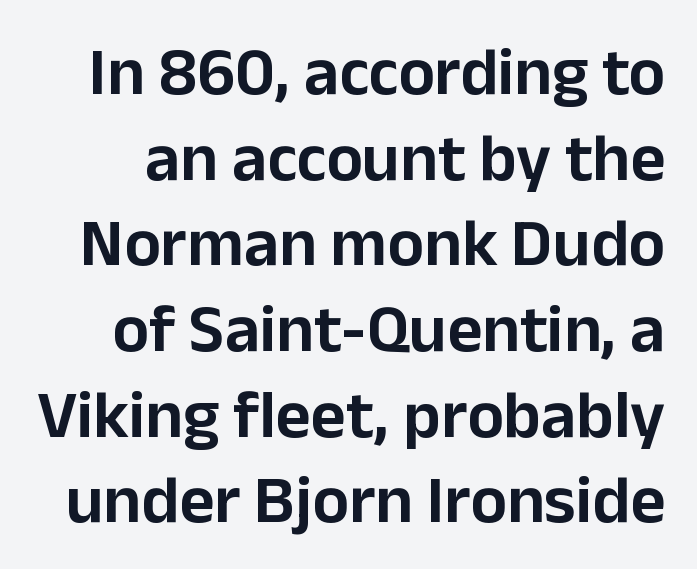
The image shows 68 px sans-serif type, upright; set normal line spacing (1.26x), normal letter spacing, not underlined; low stroke contrast and a medium x-height.
